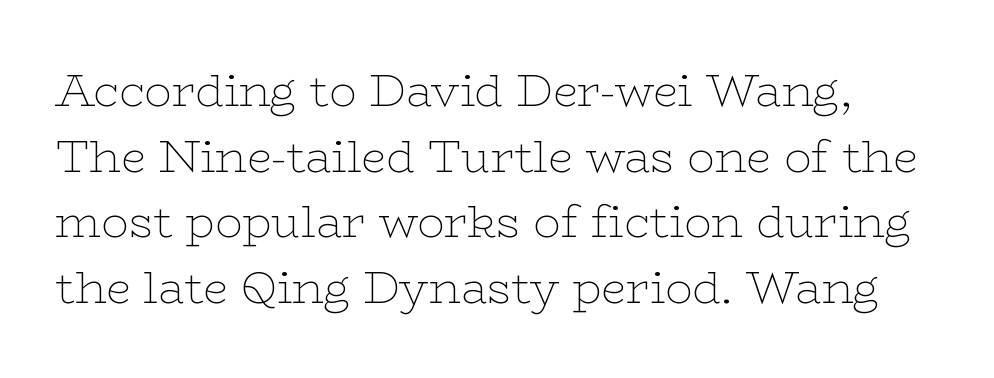
The image shows 45 px thin, wide serif type, upright; set normal line spacing (1.46x), normal letter spacing, not underlined; low stroke contrast and a medium x-height.
